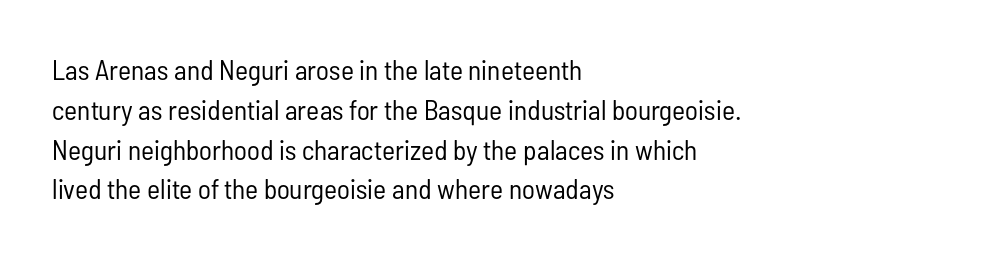
{"serif": "no", "italic": "no", "bold": "no", "weight": "regular", "width": "condensed", "stroke_contrast": "low", "x_height": "medium", "monospaced": "no", "underline": "no", "align": "left", "line_spacing": "normal", "line_spacing_ratio": 1.42, "letter_spacing": "normal", "letter_spacing_em": 0.0, "glyph_px": 28}
